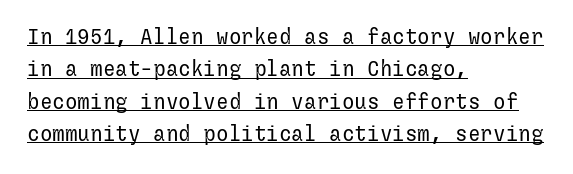
Q: Is the text bold? A: No.
Q: Is the text italic (slanted)? A: No, it is upright.
Q: Is the text underlined? A: Yes.
Q: How is the paragraph aligned? A: Left-aligned.
Q: Is the spacing between letters normal or unusually wide? A: Normal.
Q: Is the spacing between lines tight, normal or loose? A: Normal.
